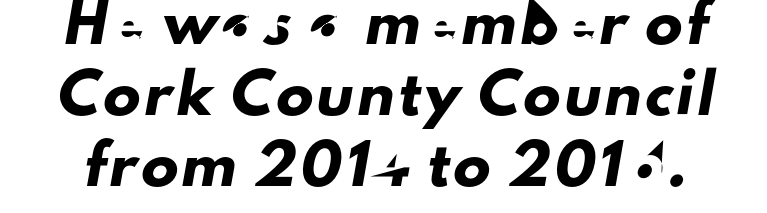
Look at the bottom of the vertical strokes: they stop flat, with no serifs. The letters advance in unequal steps, a hallmark of proportional type. These lines stand farther apart than default settings would place them. Anything drawn beneath the words? Only blank space.
